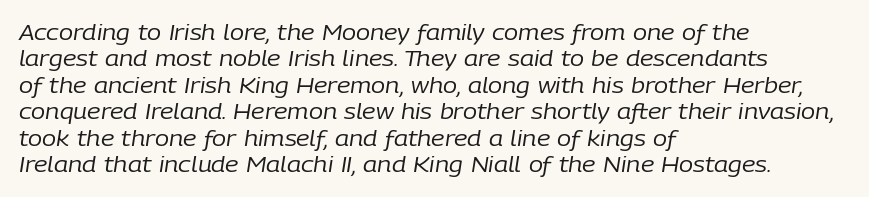
{"italic": "yes", "lean": "right", "slant_degrees": 9, "bold": "no", "underline": "no", "align": "left", "line_spacing": "normal", "line_spacing_ratio": 1.26, "letter_spacing": "normal", "letter_spacing_em": 0.0, "glyph_px": 21}
